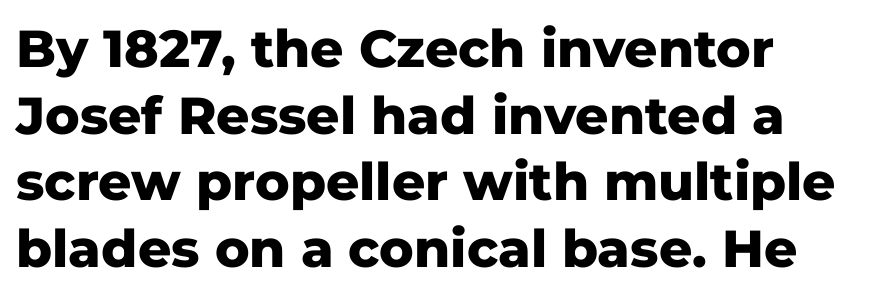
{"serif": "no", "italic": "no", "bold": "yes", "weight": "heavy", "width": "normal", "stroke_contrast": "low", "x_height": "medium", "monospaced": "no", "underline": "no", "align": "left", "line_spacing": "normal", "line_spacing_ratio": 1.28, "letter_spacing": "normal", "letter_spacing_em": 0.0, "glyph_px": 52}
